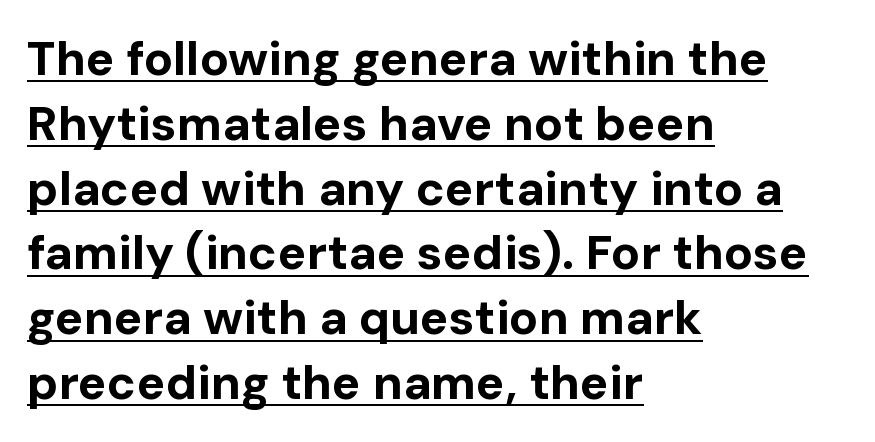
Q: Is the text bold? A: Yes.
Q: Is the text italic (slanted)? A: No, it is upright.
Q: Is the typeface a serif or a sans-serif typeface? A: Sans-serif.
Q: Is the text underlined? A: Yes.
Q: How is the paragraph aligned? A: Left-aligned.
Q: Is the spacing between letters normal or unusually wide? A: Normal.
Q: Is the spacing between lines tight, normal or loose? A: Normal.
Q: Width (condensed, normal, or wide)? A: Normal.
Q: Stroke contrast? A: Low.
Q: x-height? A: Medium.
Q: Monospaced? A: No.
